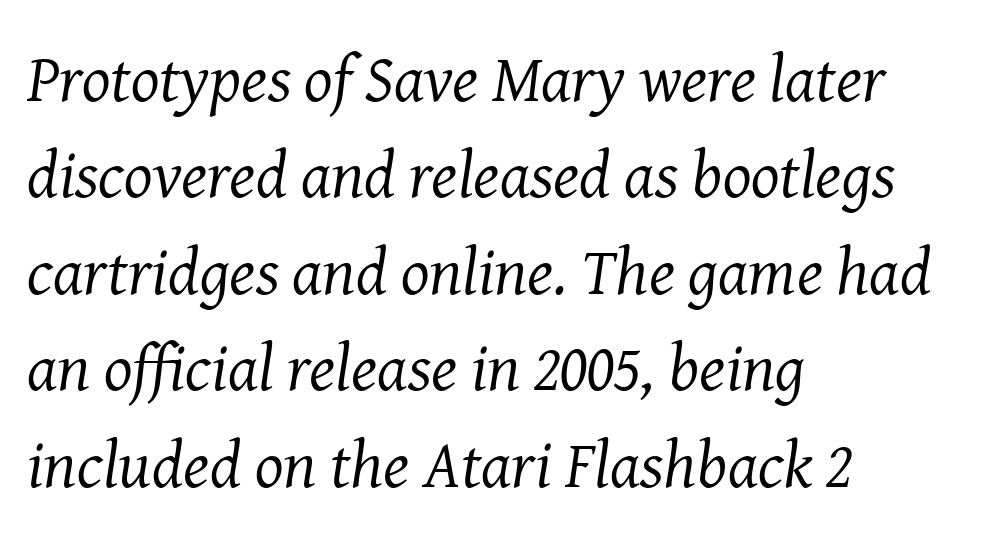
{"serif": "yes", "italic": "yes", "lean": "right", "slant_degrees": 8, "bold": "no", "weight": "regular", "width": "normal", "stroke_contrast": "medium", "x_height": "medium", "monospaced": "no", "underline": "no", "align": "left", "line_spacing": "normal", "line_spacing_ratio": 1.44, "letter_spacing": "normal", "letter_spacing_em": 0.0, "glyph_px": 67}
